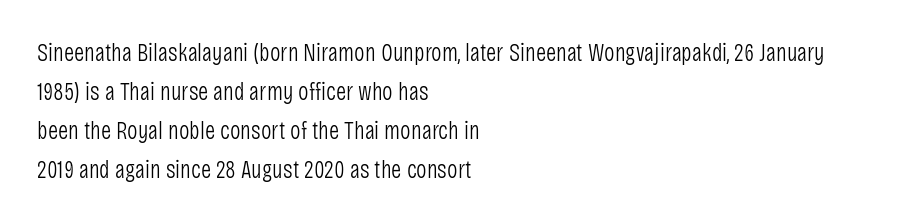
Q: Is the text bold? A: No.
Q: Is the text italic (slanted)? A: No, it is upright.
Q: Is the text underlined? A: No.
Q: How is the paragraph aligned? A: Left-aligned.
Q: Is the spacing between letters normal or unusually wide? A: Normal.
Q: Is the spacing between lines tight, normal or loose? A: Normal.
